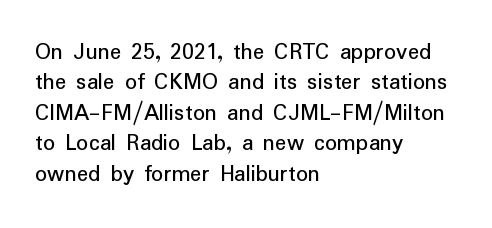
{"italic": "no", "bold": "no", "underline": "no", "align": "left", "line_spacing": "normal", "line_spacing_ratio": 1.27, "letter_spacing": "normal", "letter_spacing_em": 0.0, "glyph_px": 24}
